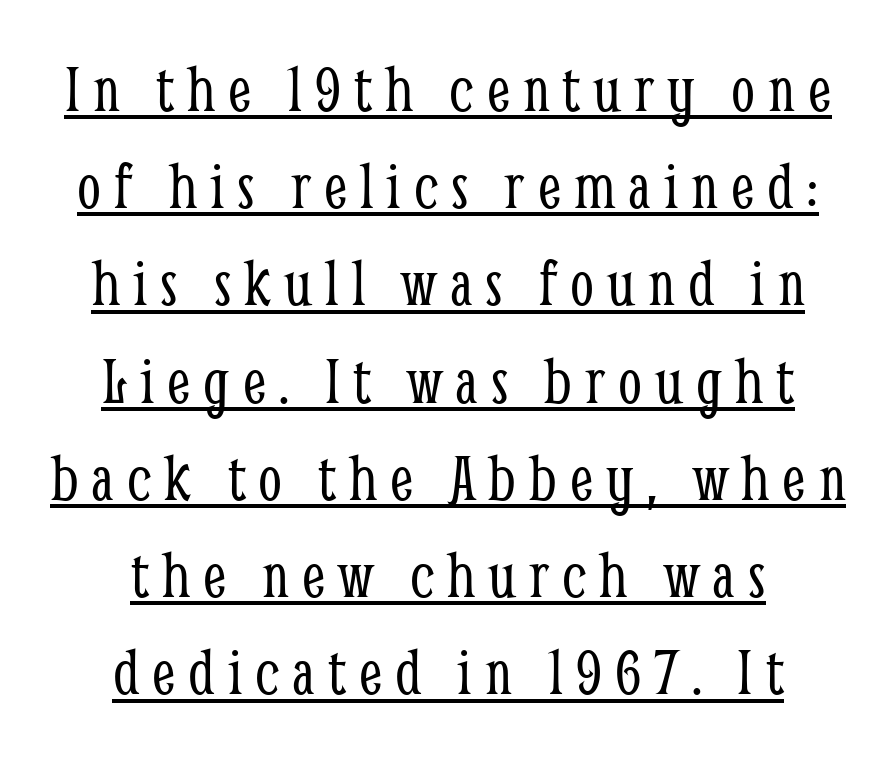
Q: Is the text bold? A: No.
Q: Is the text italic (slanted)? A: No, it is upright.
Q: Is the typeface a serif or a sans-serif typeface? A: Serif.
Q: Is the text underlined? A: Yes.
Q: How is the paragraph aligned? A: Centered.
Q: Is the spacing between lines tight, normal or loose? A: Normal.
Q: Width (condensed, normal, or wide)? A: Condensed.
Q: Stroke contrast? A: Low.
Q: x-height? A: Medium.
Q: Monospaced? A: No.
